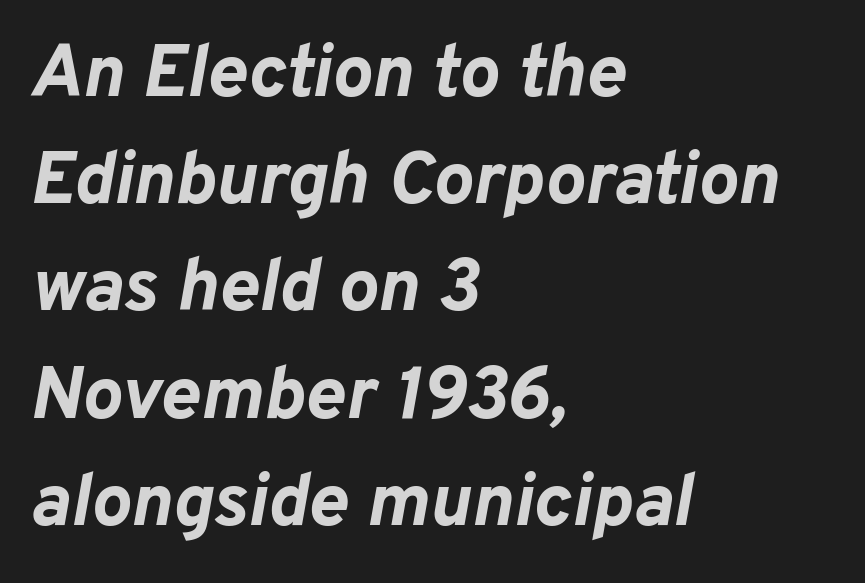
Q: Is the text bold? A: Yes.
Q: Is the text italic (slanted)? A: Yes, it leans right by about 10 degrees.
Q: Is the text underlined? A: No.
Q: How is the paragraph aligned? A: Left-aligned.
Q: Is the spacing between letters normal or unusually wide? A: Normal.
Q: Is the spacing between lines tight, normal or loose? A: Normal.
Q: Width (condensed, normal, or wide)? A: Normal.
Q: Stroke contrast? A: Low.
Q: x-height? A: Medium.
Q: Monospaced? A: No.
